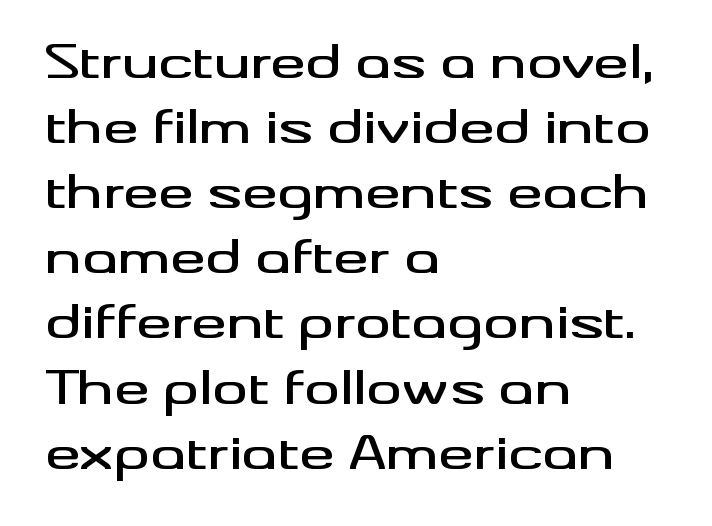
The image shows 44 px wide sans-serif type, upright; set left-aligned, normal line spacing (1.48x), normal letter spacing, not underlined; medium stroke contrast and a small x-height.
